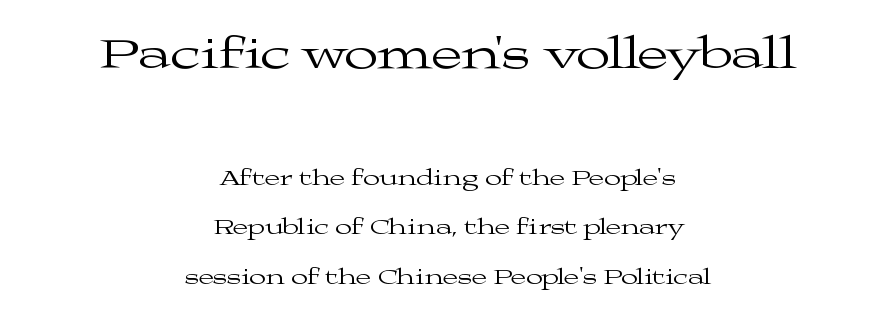
{"serif": "yes", "italic": "no", "bold": "no", "weight": "regular", "width": "wide", "stroke_contrast": "medium", "x_height": "medium", "monospaced": "no", "underline": "no", "align": "center", "line_spacing": "loose", "line_spacing_ratio": 2.26, "letter_spacing": "normal", "letter_spacing_em": 0.0, "larger_block": "first", "size_ratio": 2.05, "glyph_px": 45}
